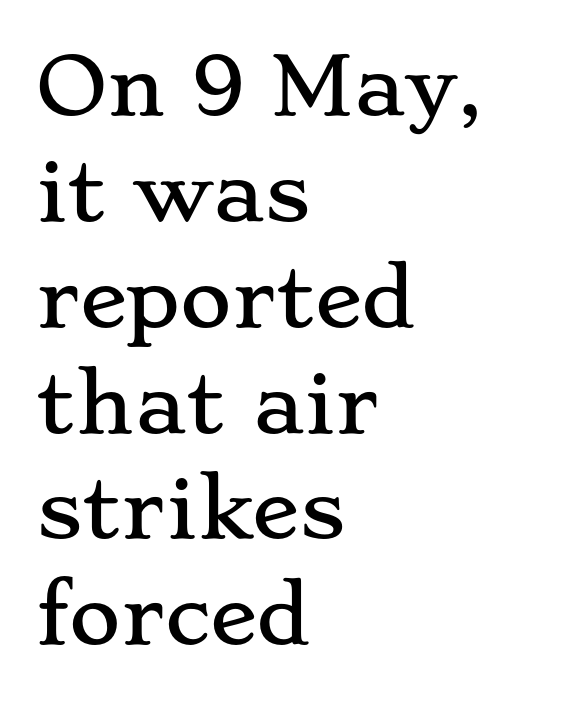
{"serif": "yes", "italic": "no", "width": "wide", "stroke_contrast": "low", "x_height": "small", "monospaced": "no", "underline": "no", "align": "left", "line_spacing": "normal", "line_spacing_ratio": 1.34, "letter_spacing": "normal", "letter_spacing_em": 0.0, "glyph_px": 79}
